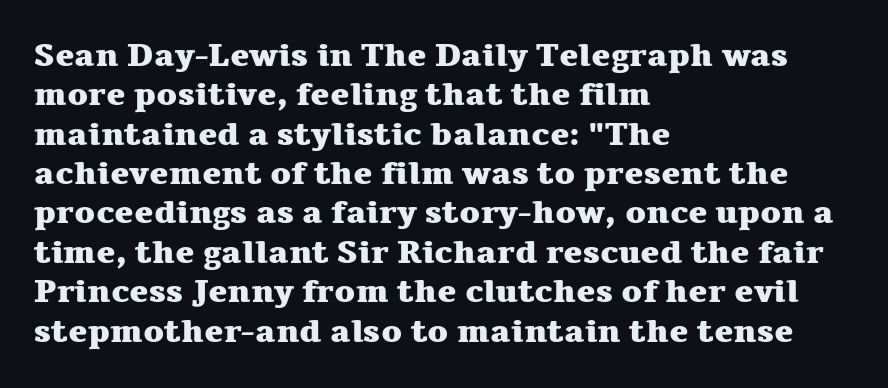
{"serif": "yes", "italic": "no", "bold": "yes", "weight": "heavy", "width": "wide", "stroke_contrast": "medium", "x_height": "medium", "monospaced": "no", "underline": "no", "align": "left", "line_spacing_ratio": 1.23, "letter_spacing": "normal", "letter_spacing_em": 0.0, "glyph_px": 32}
